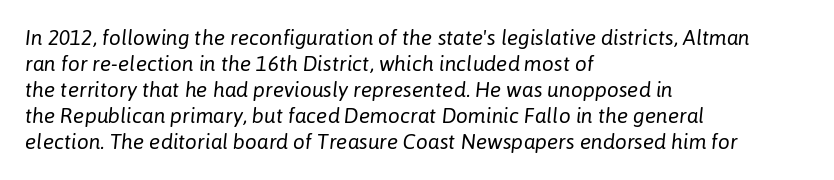
The text carries the slant typical of an italic or oblique font. Unbolded letterforms with no extra heft. Check under the words: just untouched page. The passage is arranged the way most books set body copy — flush left. Tracking value appears to be zero — textbook default spacing.
